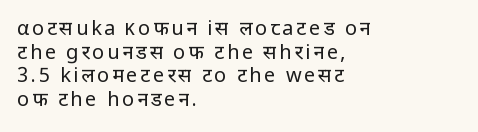
The image shows 20 px text type, upright; set left-aligned, line spacing 1.18x, not underlined.
